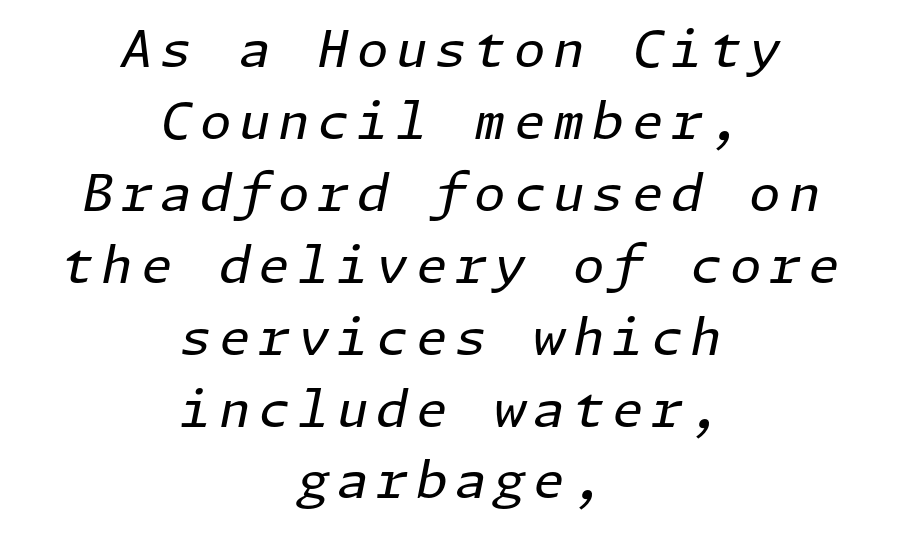
Q: Is the text bold? A: No.
Q: Is the text italic (slanted)? A: Yes, it leans right by about 11 degrees.
Q: Is the text underlined? A: No.
Q: How is the paragraph aligned? A: Centered.
Q: Is the spacing between lines tight, normal or loose? A: Normal.
Q: Width (condensed, normal, or wide)? A: Normal.
Q: Stroke contrast? A: Low.
Q: x-height? A: Medium.
